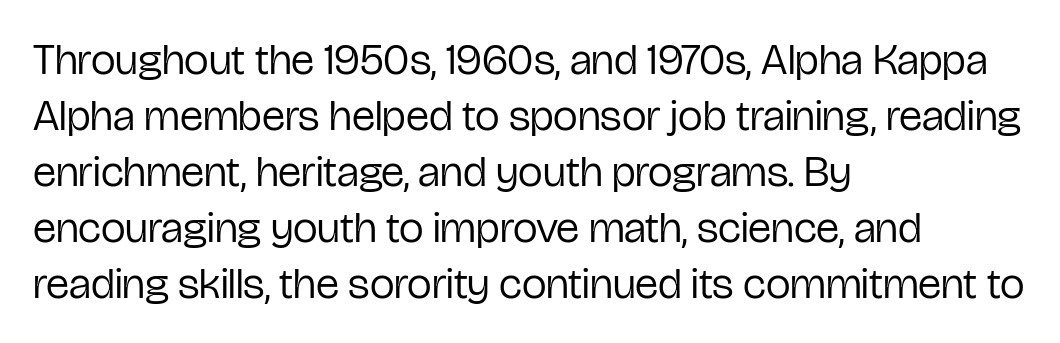
Check under the words: just untouched page. The font family rendered here belongs to the sans-serif group. Summary of vertical rhythm: regular, with standard interline spacing. Each word holds together tightly as a unit, with standard inter-letter gaps. Stems here are at most as thick as an everyday book face. The face used here is proportionally spaced, like ordinary book or web type.
